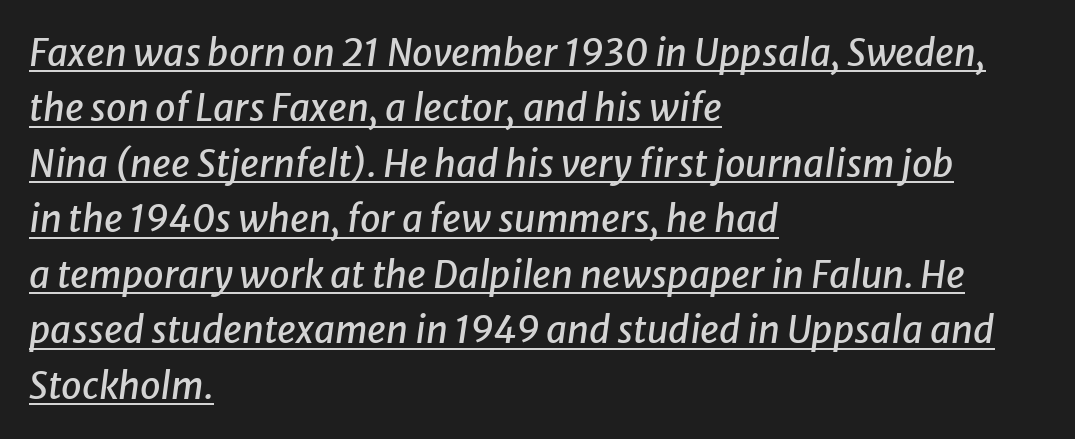
The passage shown leans; its letterforms are oblique. Line spacing here is normal. Underlined type. The face used here is proportionally spaced, like ordinary book or web type. Is the letter spacing exaggerated? No — it looks like the ordinary default.
